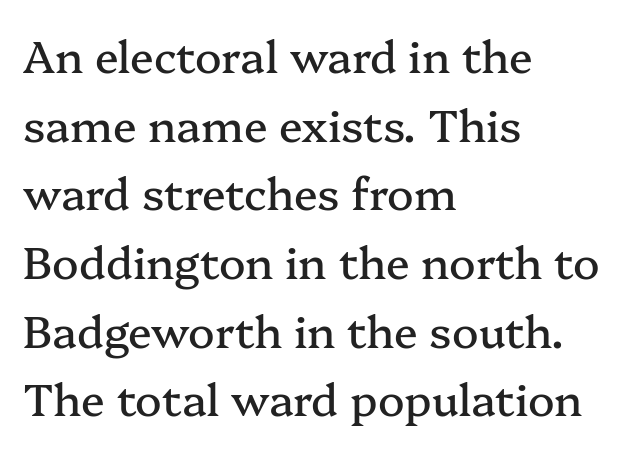
Q: Is the text italic (slanted)? A: No, it is upright.
Q: Is the typeface a serif or a sans-serif typeface? A: Serif.
Q: Is the text underlined? A: No.
Q: How is the paragraph aligned? A: Left-aligned.
Q: Is the spacing between letters normal or unusually wide? A: Normal.
Q: Is the spacing between lines tight, normal or loose? A: Normal.
Q: Width (condensed, normal, or wide)? A: Normal.
Q: Stroke contrast? A: Medium.
Q: x-height? A: Medium.
Q: Monospaced? A: No.
